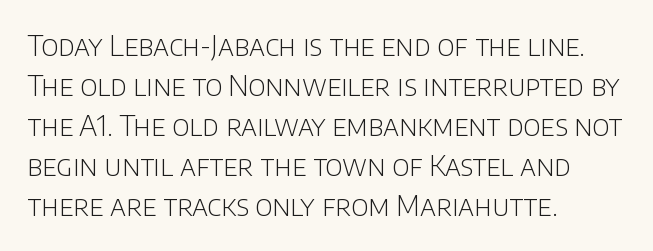
{"serif": "no", "italic": "no", "bold": "no", "weight": "light", "width": "normal", "stroke_contrast": "low", "x_height": "large", "monospaced": "no", "underline": "no", "align": "left", "line_spacing": "normal", "line_spacing_ratio": 1.43, "letter_spacing": "normal", "letter_spacing_em": 0.0, "glyph_px": 28}
